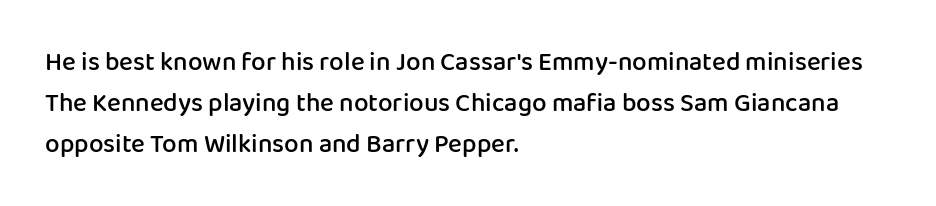
Bold? Not quite — semibold, heavier than regular but stopping short. In CSS terms this would be text-align: left. Does extra space separate the letters? No, they use regular spacing. How would I describe the line gaps? Plain and ordinary. Unlike italic type, these characters show no tilt at all. Honestly, there is no underline to notice here at all.
